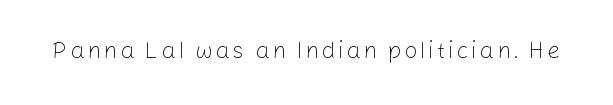
Q: Is the text bold? A: No.
Q: Is the text italic (slanted)? A: No, it is upright.
Q: Is the text underlined? A: No.
